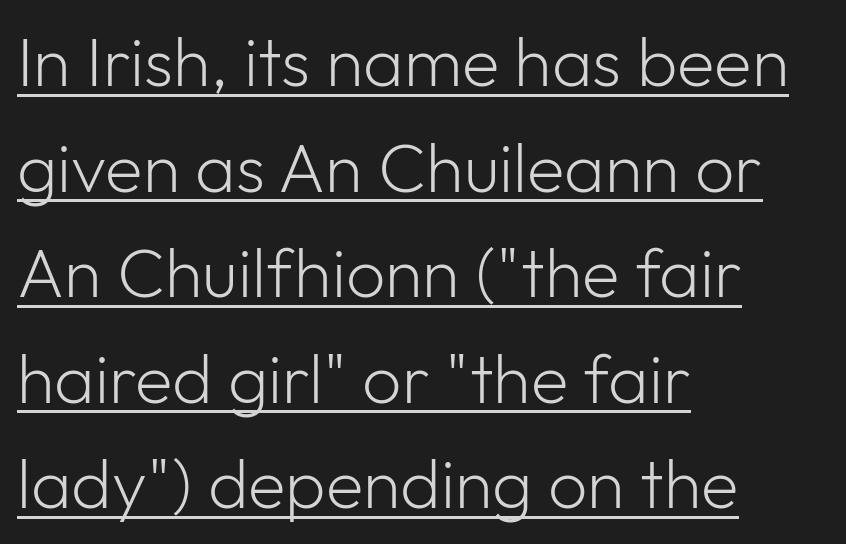
The face used here is a sans, in the tradition of grotesques and geometrics. Caption: face not bold, strokes unweighted. If you drew a ruler down the left edge, every line would touch it. Notice how the stems are strictly vertical — no italics here. Compared with typical paragraphs, the rows here are spaced about the same.
